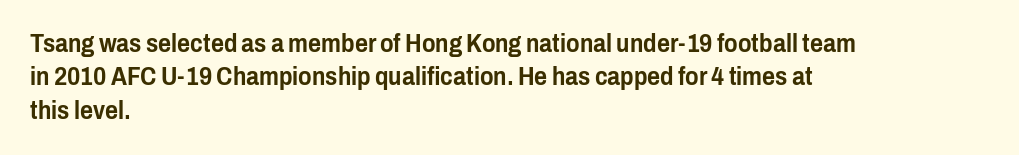
Students, observe: this is what conventionally led text looks like. Observe the ordinary spacing: letters are neighbours, not strangers. Designer's note — italics off, roman on. The specimen omits any rule beneath the text block's lines.
